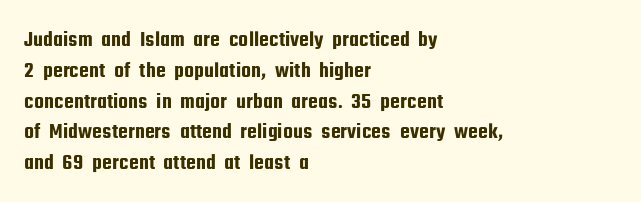
Q: Is the text italic (slanted)? A: No, it is upright.
Q: Is the text underlined? A: No.
Q: How is the paragraph aligned? A: Left-aligned.
Q: Is the spacing between letters normal or unusually wide? A: Normal.
Q: Is the spacing between lines tight, normal or loose? A: Normal.
